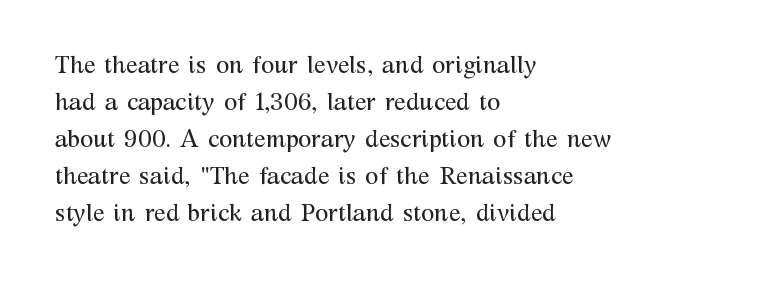
The image shows 24 px text type, upright; set left-aligned, normal line spacing (1.54x), normal letter spacing, not underlined.
